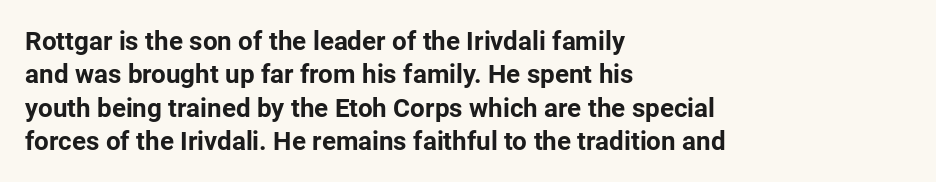
{"italic": "no", "bold": "yes", "underline": "no", "align": "left", "line_spacing": "normal", "line_spacing_ratio": 1.28, "letter_spacing": "normal", "letter_spacing_em": 0.0, "glyph_px": 26}
